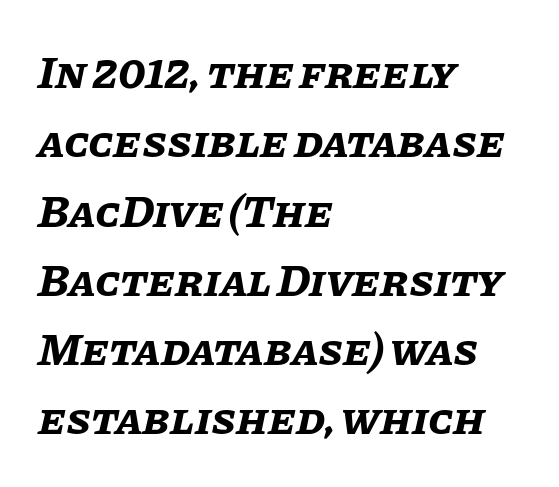
Q: Is the text bold? A: Yes.
Q: Is the text italic (slanted)? A: Yes, it leans right by about 11 degrees.
Q: Is the text underlined? A: No.
Q: How is the paragraph aligned? A: Left-aligned.
Q: Is the spacing between letters normal or unusually wide? A: Normal.
Q: Is the spacing between lines tight, normal or loose? A: Normal.
Q: Width (condensed, normal, or wide)? A: Normal.
Q: Stroke contrast? A: Low.
Q: x-height? A: Large.
Q: Monospaced? A: No.
